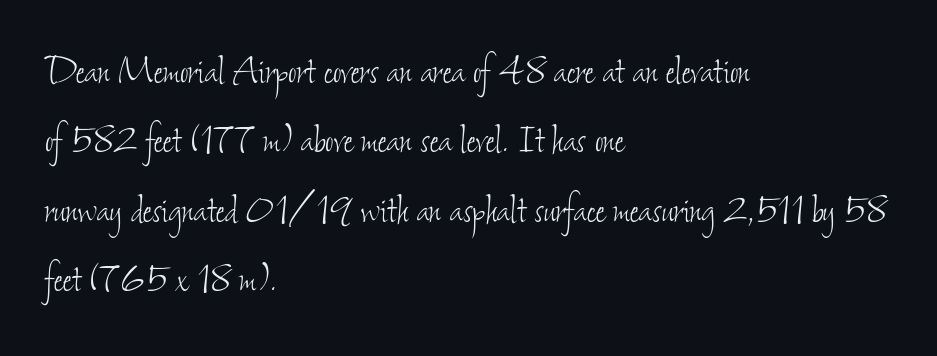
{"bold": "no", "weight": "thin", "width": "condensed", "stroke_contrast": "low", "x_height": "small", "monospaced": "no", "underline": "no", "align": "left", "line_spacing": "normal", "line_spacing_ratio": 1.51, "letter_spacing": "normal", "letter_spacing_em": 0.0, "glyph_px": 46}
